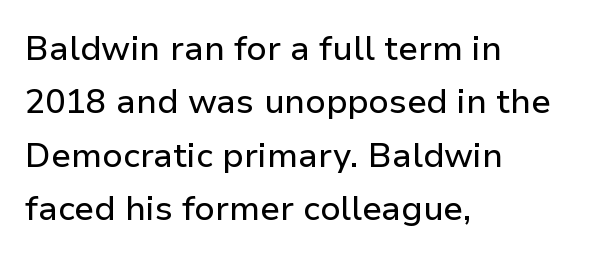
Q: Is the text italic (slanted)? A: No, it is upright.
Q: Is the typeface a serif or a sans-serif typeface? A: Sans-serif.
Q: Is the text underlined? A: No.
Q: How is the paragraph aligned? A: Left-aligned.
Q: Is the spacing between letters normal or unusually wide? A: Normal.
Q: Is the spacing between lines tight, normal or loose? A: Normal.
Q: Width (condensed, normal, or wide)? A: Normal.
Q: Stroke contrast? A: Low.
Q: x-height? A: Medium.
Q: Monospaced? A: No.
